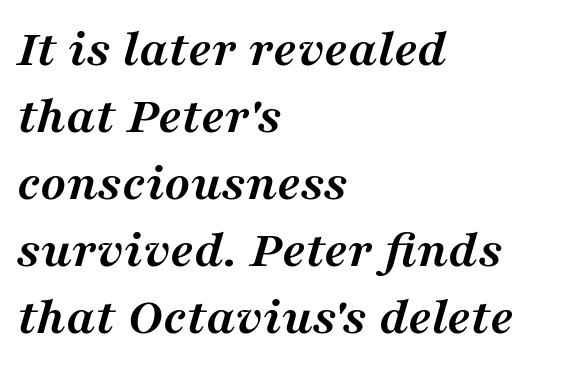
{"serif": "yes", "italic": "yes", "lean": "right", "slant_degrees": 16, "bold": "yes", "weight": "semibold", "width": "normal", "stroke_contrast": "medium", "x_height": "medium", "monospaced": "no", "underline": "no", "align": "left", "line_spacing_ratio": 1.24, "letter_spacing": "normal", "letter_spacing_em": 0.0, "glyph_px": 54}
